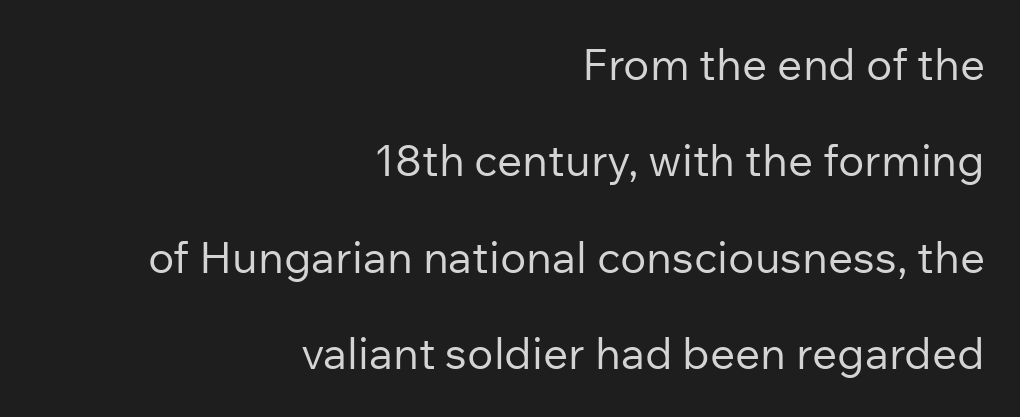
Descenders are the only things crossing below the line. Character widths vary here, with narrow letters taking less room than wide ones. Look at the tracking — it's just the regular setting, nothing added. The rendering shows plain stroke endings on the letterforms — a sans-serif design.
